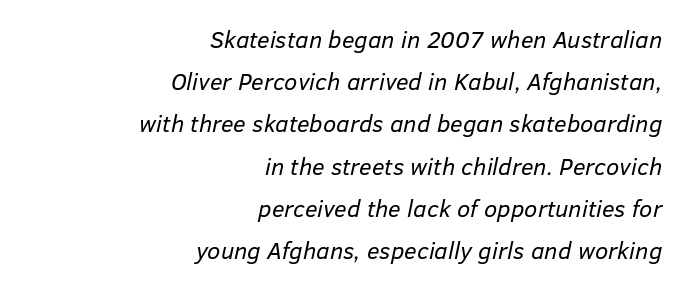
The image shows 24 px text type, italic (leaning right); set right-aligned, line spacing 1.76x, normal letter spacing, not underlined.
